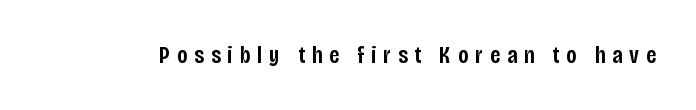
The image shows 24 px text type, upright; set unusually wide letter spacing (+0.29 em), not underlined.
